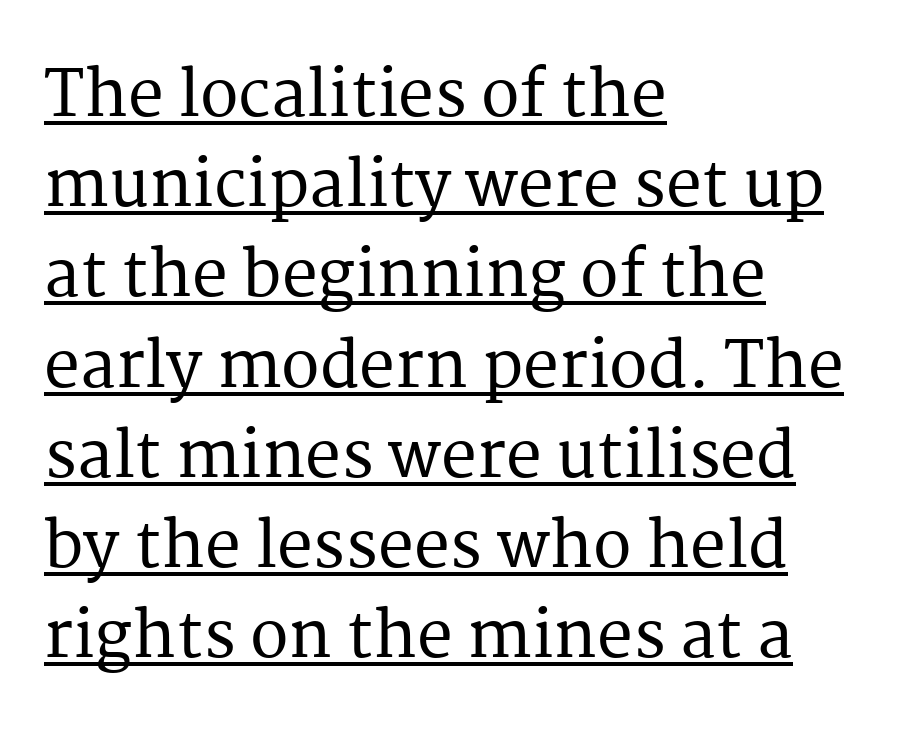
{"serif": "yes", "italic": "no", "width": "normal", "stroke_contrast": "medium", "x_height": "medium", "monospaced": "no", "underline": "yes", "align": "left", "line_spacing": "normal", "line_spacing_ratio": 1.41, "letter_spacing": "normal", "letter_spacing_em": 0.0, "glyph_px": 64}
